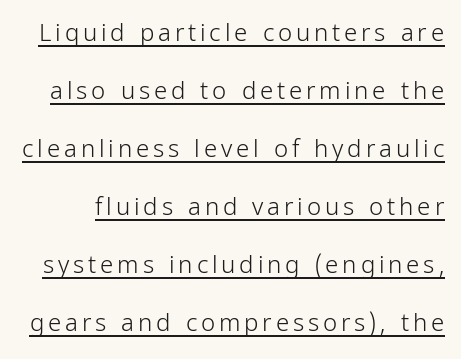
{"italic": "no", "bold": "no", "underline": "yes", "line_spacing": "loose", "line_spacing_ratio": 2.42, "glyph_px": 24}
